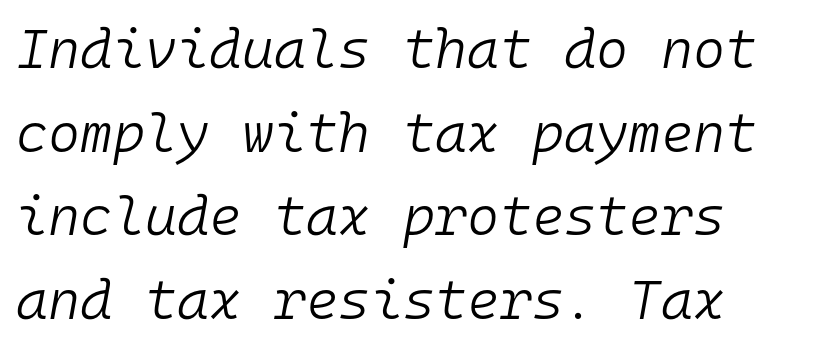
Q: Is the text bold? A: No.
Q: Is the text italic (slanted)? A: Yes, it leans right by about 10 degrees.
Q: Is the text underlined? A: No.
Q: How is the paragraph aligned? A: Left-aligned.
Q: Is the spacing between letters normal or unusually wide? A: Normal.
Q: Is the spacing between lines tight, normal or loose? A: Normal.
Q: Width (condensed, normal, or wide)? A: Normal.
Q: Stroke contrast? A: Low.
Q: x-height? A: Medium.
Q: Monospaced? A: Yes.
